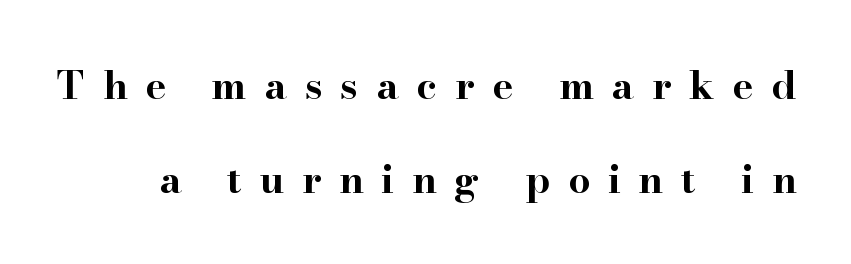
{"serif": "yes", "italic": "no", "bold": "yes", "weight": "bold", "width": "wide", "stroke_contrast": "high", "x_height": "small", "monospaced": "no", "underline": "no", "line_spacing": "loose", "line_spacing_ratio": 2.4, "letter_spacing": "wide", "letter_spacing_em": 0.46, "glyph_px": 39}
